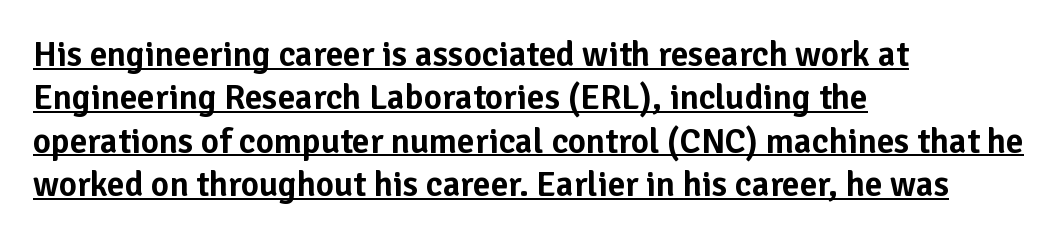
The image shows 35 px sans-serif type, upright; set left-aligned, line spacing 1.24x, normal letter spacing, underlined; low stroke contrast and a medium x-height.
